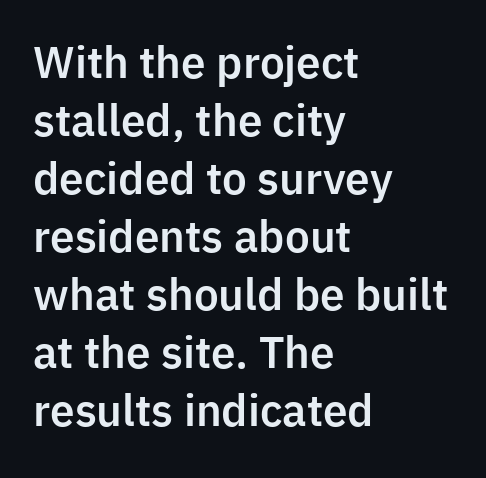
{"serif": "no", "italic": "no", "width": "normal", "stroke_contrast": "low", "x_height": "medium", "monospaced": "no", "underline": "no", "align": "left", "line_spacing": "normal", "line_spacing_ratio": 1.38, "letter_spacing": "normal", "letter_spacing_em": 0.0, "glyph_px": 42}
